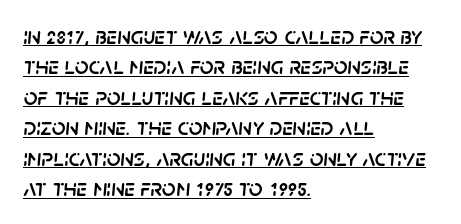
{"italic": "yes", "lean": "right", "slant_degrees": 5, "underline": "yes", "align": "left", "line_spacing": "normal", "line_spacing_ratio": 1.27, "letter_spacing": "normal", "letter_spacing_em": 0.0, "glyph_px": 24}
